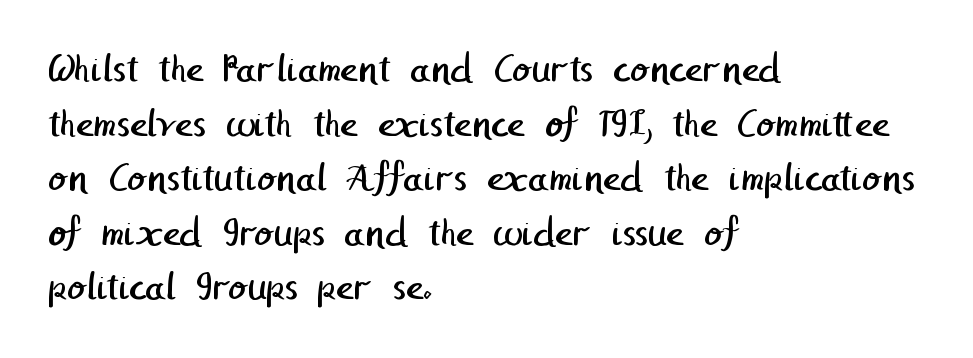
{"serif": "no", "bold": "no", "weight": "regular", "width": "normal", "stroke_contrast": "low", "x_height": "medium", "underline": "no", "align": "left", "line_spacing": "normal", "line_spacing_ratio": 1.3, "letter_spacing": "normal", "letter_spacing_em": 0.0, "glyph_px": 42}
